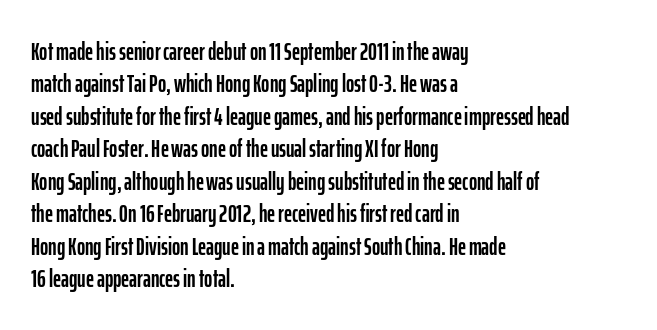
The image shows 25 px text type, upright; set left-aligned, normal line spacing (1.3x), normal letter spacing, not underlined.
